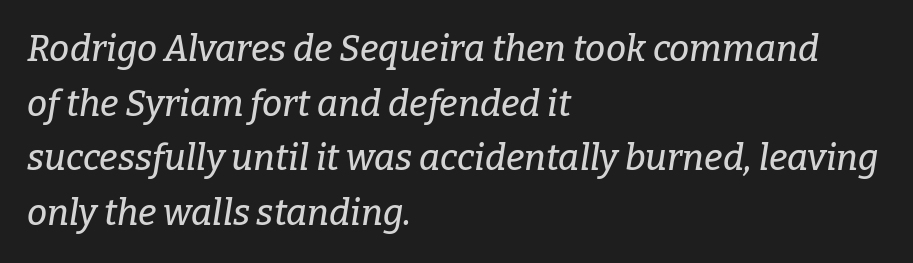
{"serif": "yes", "italic": "yes", "lean": "right", "slant_degrees": 9, "width": "normal", "stroke_contrast": "low", "x_height": "medium", "monospaced": "no", "underline": "no", "align": "left", "line_spacing": "normal", "line_spacing_ratio": 1.52, "letter_spacing": "normal", "letter_spacing_em": 0.0, "glyph_px": 36}
